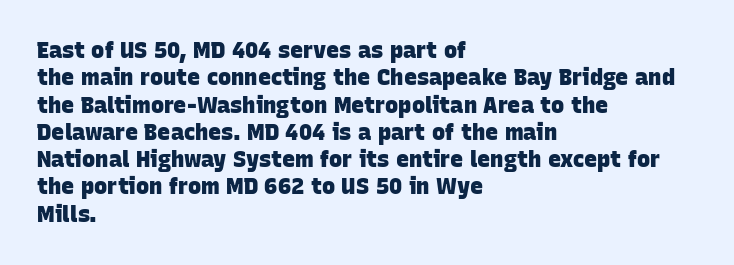
Does extra space separate the letters? No, they use regular spacing. Stroke thickness is high; the sample reads as a true bold. The paragraph shown leans on its left margin. This rendering features lettering with no underline.
